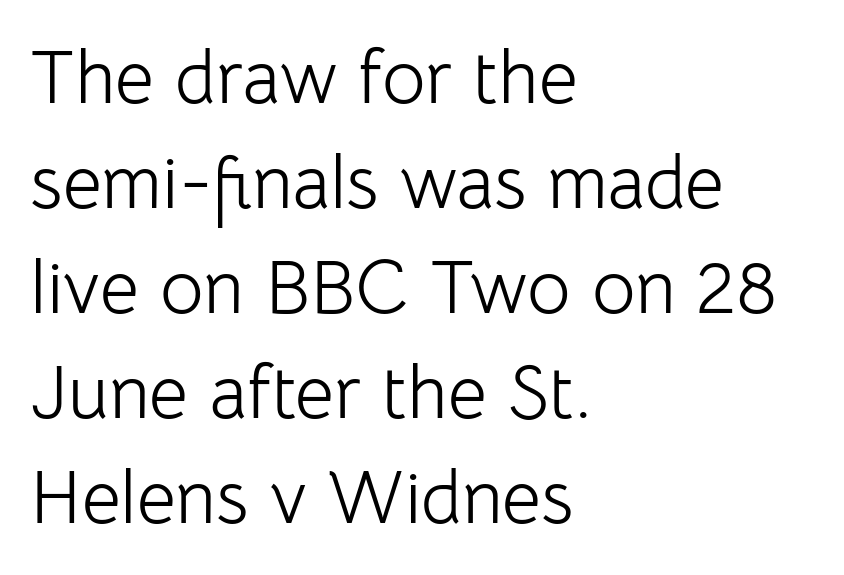
Is the letter spacing exaggerated? No — it looks like the ordinary default. The ragged edge is on the right, which tells us the setting is flush left. Ascenders rise straight up at ninety degrees. Quick note: interline space is typical.
